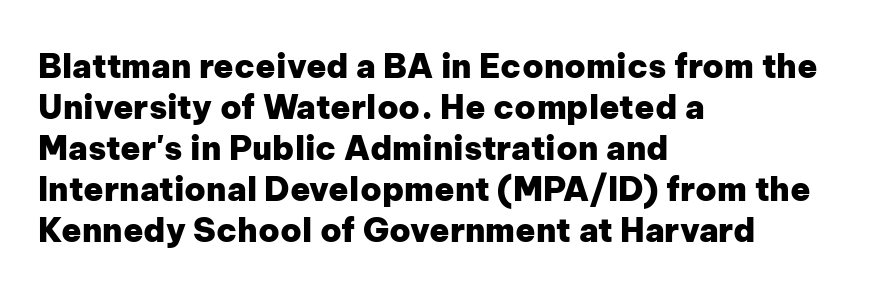
{"serif": "no", "italic": "no", "bold": "yes", "weight": "heavy", "width": "normal", "stroke_contrast": "low", "x_height": "medium", "monospaced": "no", "underline": "no", "align": "left", "line_spacing_ratio": 1.24, "letter_spacing": "normal", "letter_spacing_em": 0.0, "glyph_px": 33}
